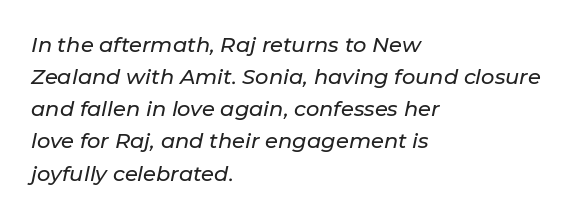
In terms of posture, this sample is oblique. Is the block centered? No — it sits flush against the left margin. Honestly, the row spacing looks completely unremarkable. Inter-character spacing is left at the font's built-in metrics. Each row of text sits above clean, open space.
